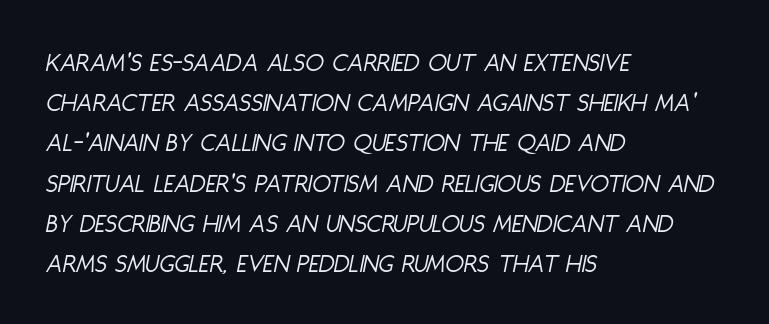
The image shows 27 px text type, italic (leaning right); set left-aligned, normal line spacing (1.49x), normal letter spacing, not underlined.
